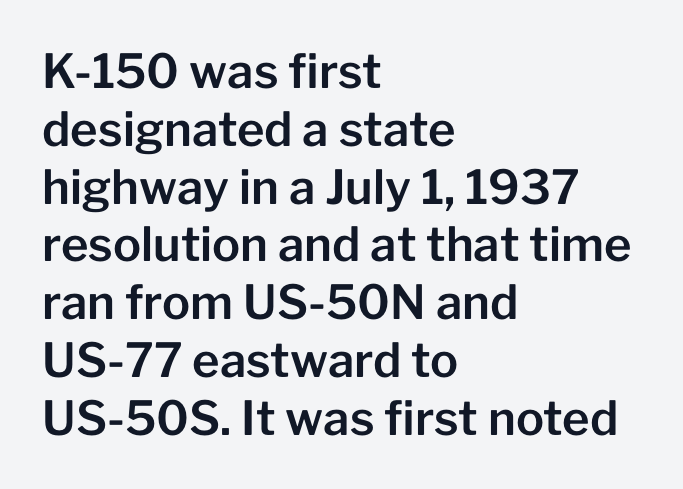
The image shows 47 px sans-serif type, upright; set left-aligned, line spacing 1.23x, normal letter spacing, not underlined; low stroke contrast and a medium x-height.
